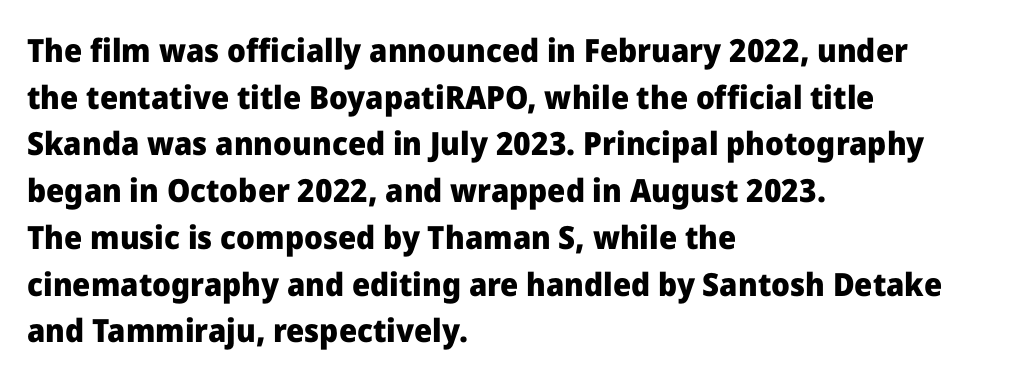
The image shows 32 px heavy sans-serif type, upright; set left-aligned, normal line spacing (1.46x), normal letter spacing, not underlined; low stroke contrast and a medium x-height.
